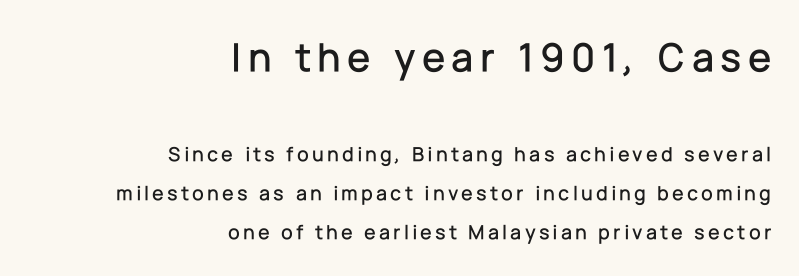
Descenders are the only things crossing below the line. Block one is the big one; block two sits smaller underneath. Look at the bottom of the vertical strokes: they stop flat, with no serifs. Tall strokes in this sample are plumb rather than angled. Visually the block forms a straight wall on the right and a jagged coastline on the left.
